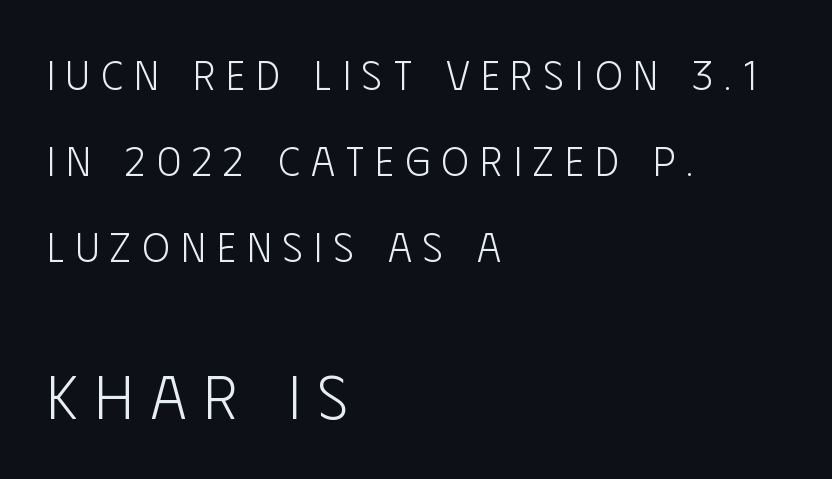
{"serif": "no", "italic": "no", "bold": "no", "weight": "light", "width": "condensed", "stroke_contrast": "low", "x_height": "large", "monospaced": "no", "underline": "no", "align": "left", "line_spacing": "loose", "line_spacing_ratio": 2.1, "letter_spacing": "wide", "letter_spacing_em": 0.28, "larger_block": "second", "size_ratio": 1.51, "glyph_px": 62}
